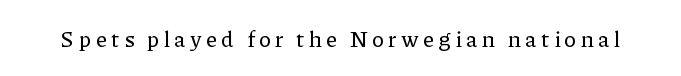
The image shows 22 px text type, upright; set unusually wide letter spacing (+0.2 em), not underlined.
